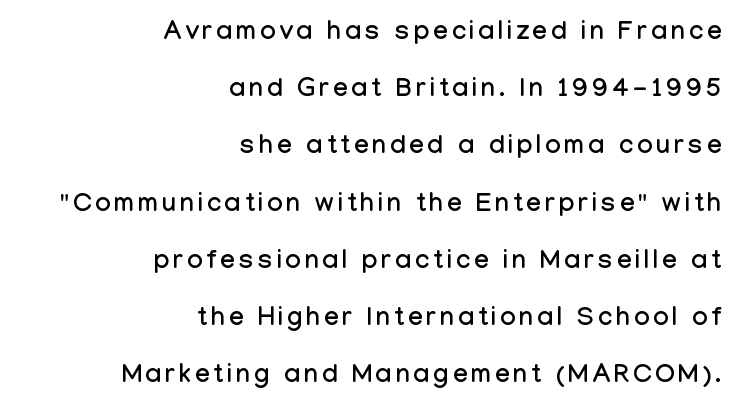
Q: Is the text italic (slanted)? A: No, it is upright.
Q: Is the text underlined? A: No.
Q: How is the paragraph aligned? A: Right-aligned.
Q: Is the spacing between lines tight, normal or loose? A: Loose.
